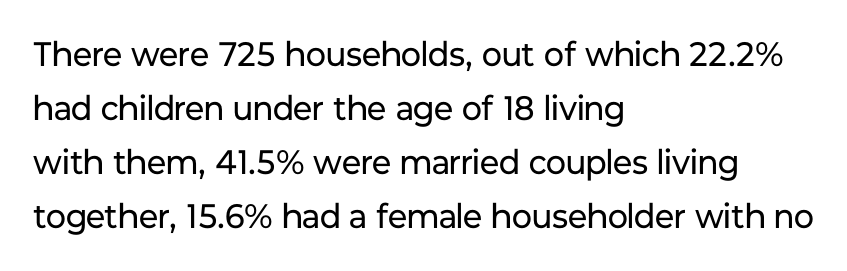
The image shows 34 px regular-weight sans-serif type, upright; set left-aligned, normal line spacing (1.59x), normal letter spacing, not underlined; low stroke contrast and a medium x-height.
